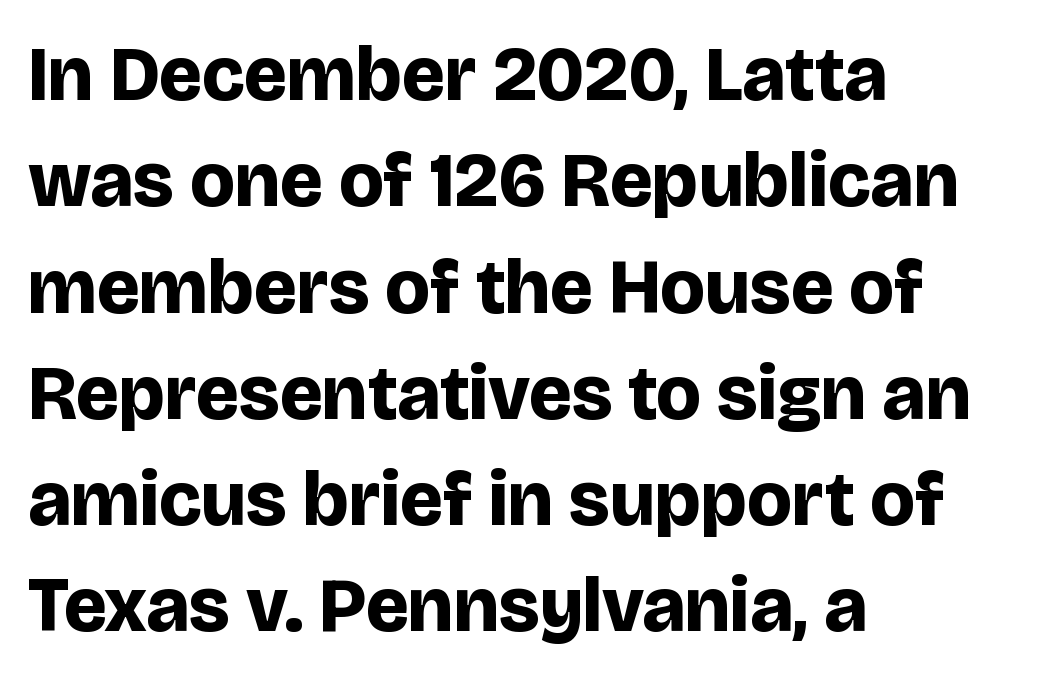
No feet cap the strokes, marking this as sans-serif type. Baseline-to-baseline distance is the conventional proportion of letter height. Check under the words: just untouched page. Look at the stroke-to-counter ratio: heavy, a bold. The lines are quadded left.
